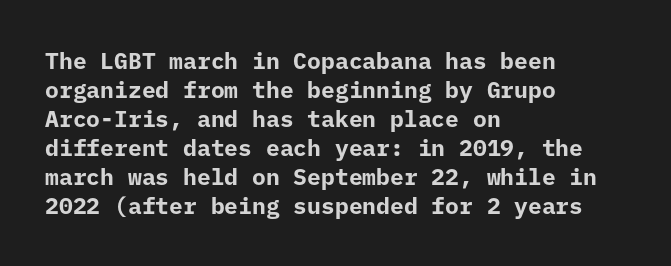
The image shows 23 px bold type, upright; set left-aligned, normal line spacing (1.26x), normal letter spacing, not underlined.
